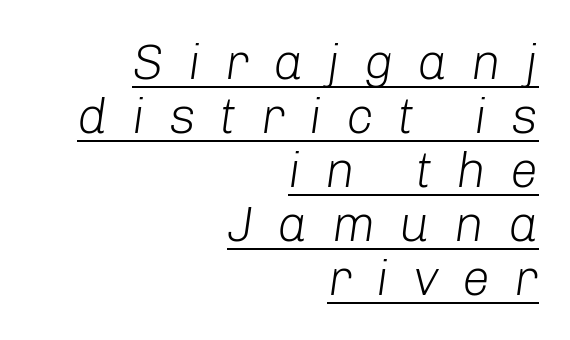
The image shows 50 px light type, italic (leaning right); set right-aligned, tight line spacing (1.08x), unusually wide letter spacing (+0.48 em), underlined; low stroke contrast and a medium x-height.
